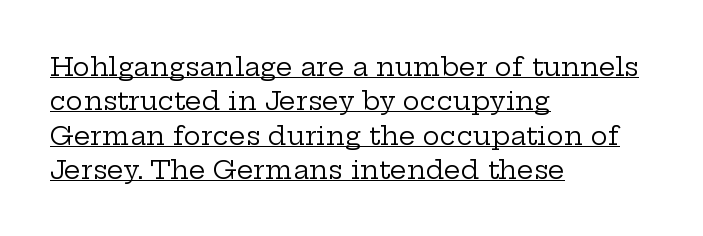
Q: Is the text bold? A: No.
Q: Is the text italic (slanted)? A: No, it is upright.
Q: Is the text underlined? A: Yes.
Q: How is the paragraph aligned? A: Left-aligned.
Q: Is the spacing between letters normal or unusually wide? A: Normal.
Q: Is the spacing between lines tight, normal or loose? A: Normal.
